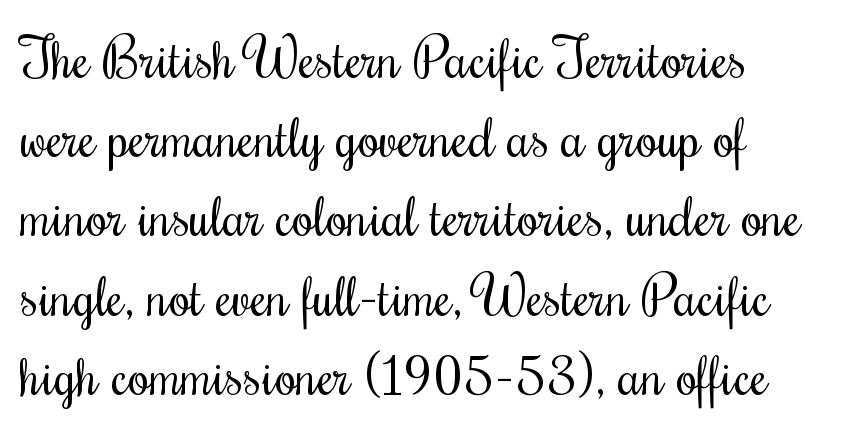
Q: Is the text bold? A: No.
Q: Is the text italic (slanted)? A: Yes.
Q: Is the text underlined? A: No.
Q: How is the paragraph aligned? A: Left-aligned.
Q: Is the spacing between letters normal or unusually wide? A: Normal.
Q: Is the spacing between lines tight, normal or loose? A: Normal.
Q: Width (condensed, normal, or wide)? A: Condensed.
Q: Stroke contrast? A: Medium.
Q: x-height? A: Small.
Q: Monospaced? A: No.
